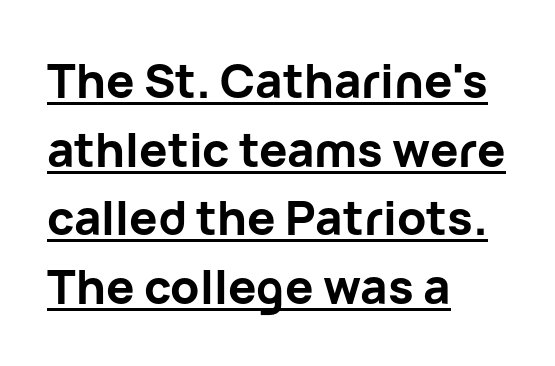
The image shows 47 px bold sans-serif type, upright; set left-aligned, normal line spacing (1.46x), normal letter spacing, underlined; low stroke contrast and a medium x-height.
